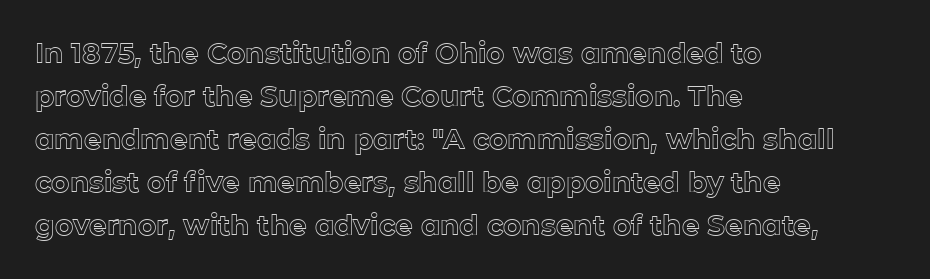
The image shows 28 px text type, upright; set left-aligned, normal line spacing (1.54x), normal letter spacing, not underlined; a medium x-height.
